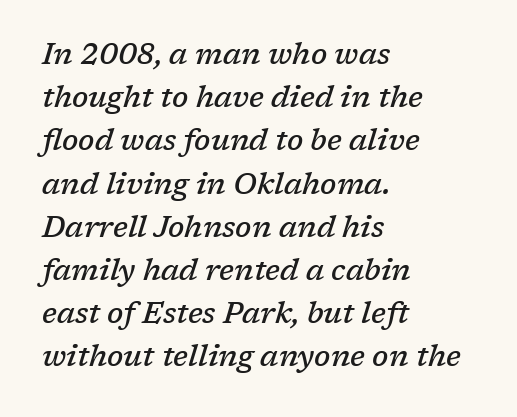
If you measured baseline to baseline, you'd find a middling distance. The passage shown is typed in a proportional face where columns would drift. Teacher's note: observe the even left margin — that is flush-left alignment. When letters slant like this, we call the style italic. This is serif lettering, the kind often seen in printed books.
